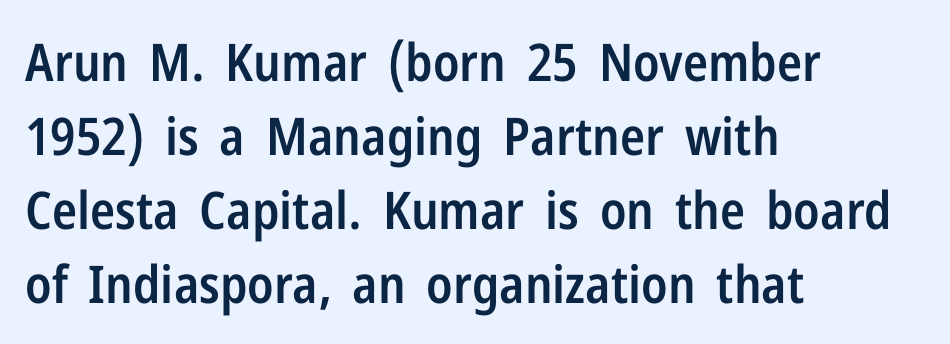
{"serif": "no", "italic": "no", "bold": "semi", "weight": "semibold", "width": "condensed", "stroke_contrast": "low", "x_height": "medium", "monospaced": "no", "underline": "no", "align": "left", "line_spacing": "normal", "line_spacing_ratio": 1.42, "letter_spacing": "normal", "letter_spacing_em": 0.0, "glyph_px": 52}
